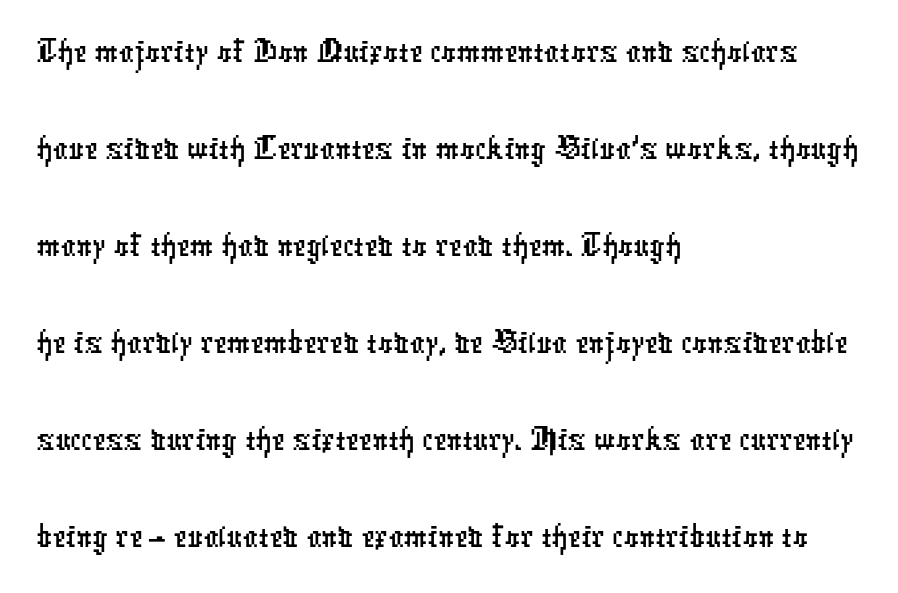
Honestly, the row spacing looks completely unremarkable. Proportional: the letters do not fall into vertical columns. The rendering anchors every line to the left-hand side. Nothing sits at the stroke ends, so this counts as sans-serif. Inter-character spacing is left at the font's built-in metrics. Underline: absent.
